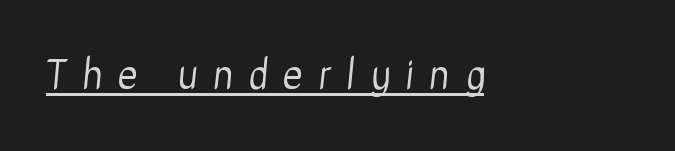
The image shows 39 px regular-weight, condensed sans-serif type; set unusually wide letter spacing (+0.4 em), underlined; low stroke contrast and a medium x-height.
